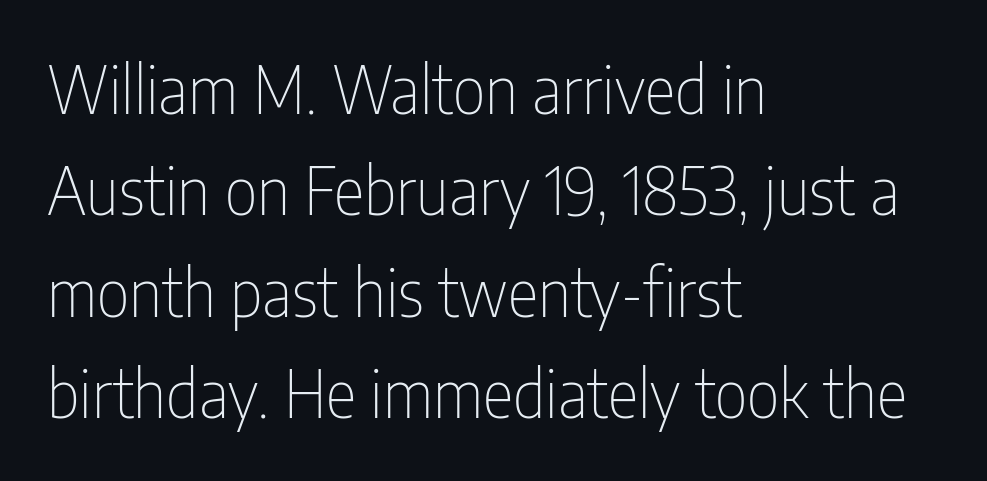
The image shows 65 px thin, condensed sans-serif type, upright; set left-aligned, normal line spacing (1.56x), normal letter spacing, not underlined; low stroke contrast and a medium x-height.
